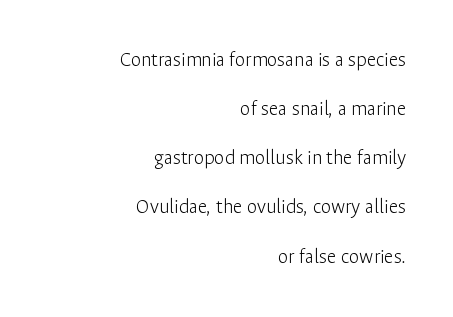
The image shows 21 px text type, upright; set right-aligned, loose line spacing (2.34x), normal letter spacing, not underlined.
